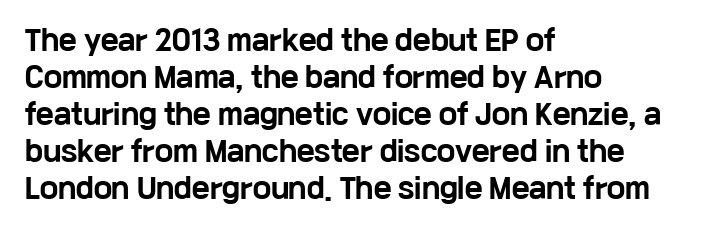
{"italic": "no", "bold": "yes", "underline": "no", "align": "left", "line_spacing": "normal", "line_spacing_ratio": 1.37, "letter_spacing": "normal", "letter_spacing_em": 0.0, "glyph_px": 27}
